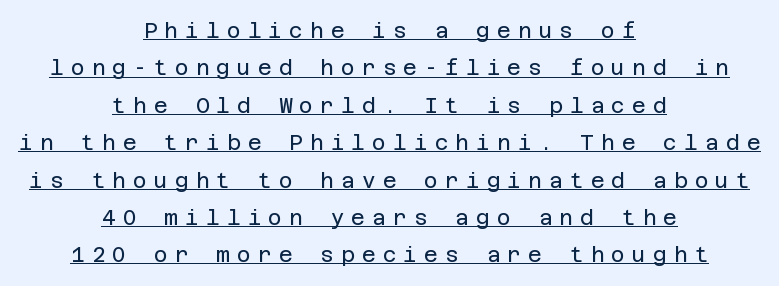
{"italic": "no", "bold": "no", "underline": "yes", "align": "center", "line_spacing_ratio": 1.78, "letter_spacing": "wide", "letter_spacing_em": 0.34, "glyph_px": 21}
